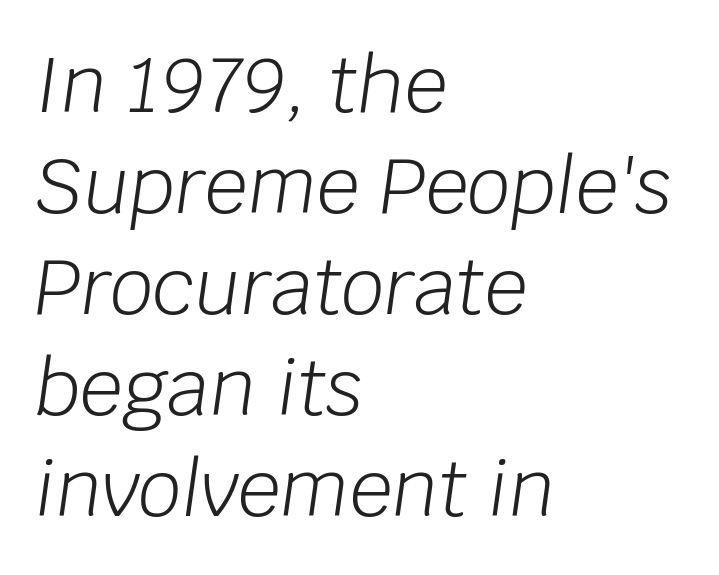
{"italic": "yes", "lean": "right", "slant_degrees": 8, "bold": "no", "weight": "light", "width": "normal", "stroke_contrast": "low", "x_height": "large", "monospaced": "no", "underline": "no", "align": "left", "line_spacing": "normal", "line_spacing_ratio": 1.33, "letter_spacing": "normal", "letter_spacing_em": 0.0, "glyph_px": 76}
